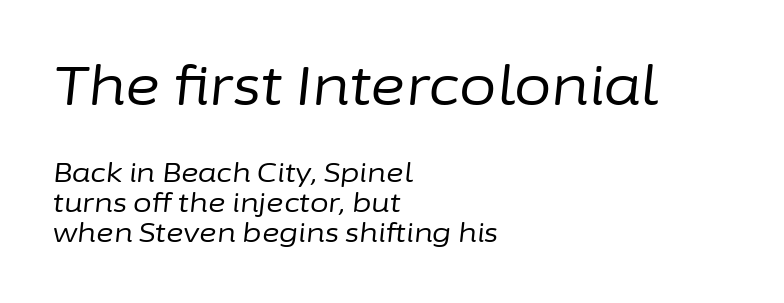
{"italic": "yes", "lean": "right", "slant_degrees": 6, "bold": "no", "weight": "regular", "width": "normal", "stroke_contrast": "low", "x_height": "medium", "monospaced": "no", "underline": "no", "align": "left", "line_spacing": "tight", "line_spacing_ratio": 1.11, "letter_spacing": "normal", "letter_spacing_em": 0.0, "larger_block": "first", "size_ratio": 2.0, "glyph_px": 54}
